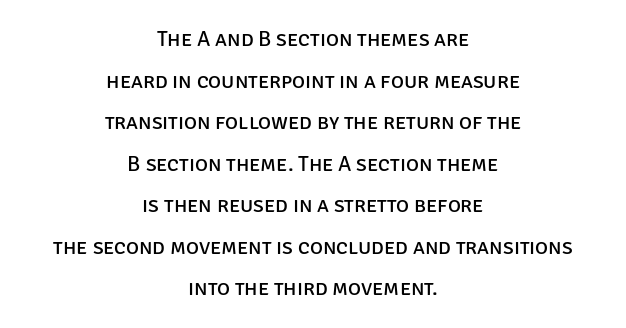
The lettering stays uniformly vertical, giving the passage a roman look. Rule under the text: the space is simply empty. The lines in this sample share a center point and differ in where they start and stop. The passage shown has conventional tracking throughout. Heaviness? Minimal to ordinary, like unemphasized prose.
